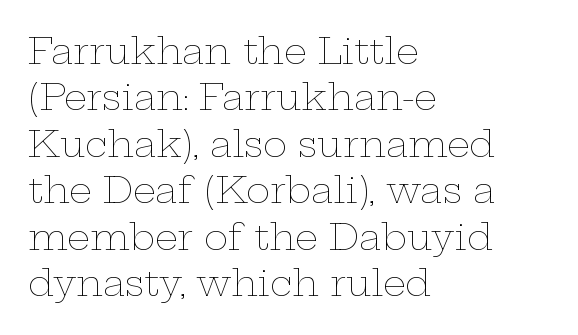
Proportional: the letters do not fall into vertical columns. Ordinary non-slanted type is in use. A clean baseline with only descenders dipping below it. Default kerning and tracking; the words read as compact shapes. Notice how the passage keeps a crisp vertical edge on the left only.
